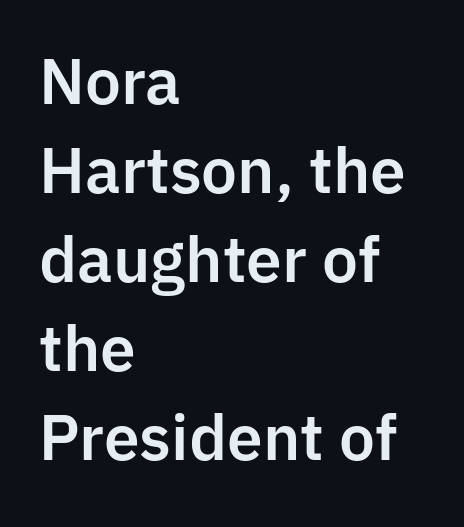
A roman cut, with each character standing at attention. There is no visible air inserted between adjacent glyphs. Is this a sans? Yes — the strokes have no serifs. The block of text has a typical density, with ordinary space between rows.
